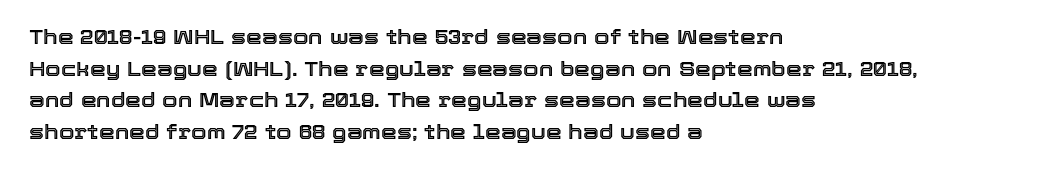
{"italic": "no", "underline": "no", "align": "left", "line_spacing": "normal", "line_spacing_ratio": 1.58, "letter_spacing": "normal", "letter_spacing_em": 0.0, "glyph_px": 20}
